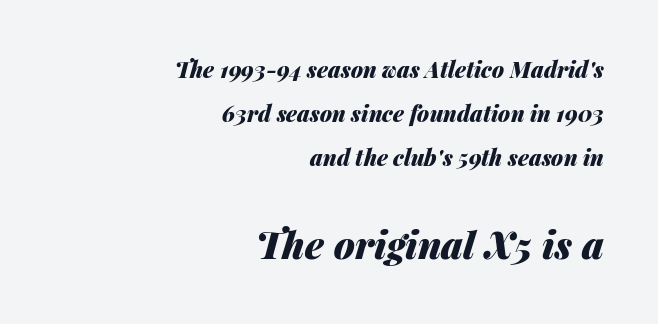
The space between consecutive lines is lavish. A full-strength bold gives these letters their thick strokes. Block two is the big one; block one sits smaller above it. In terms of letterspacing, this is plain default setting.
